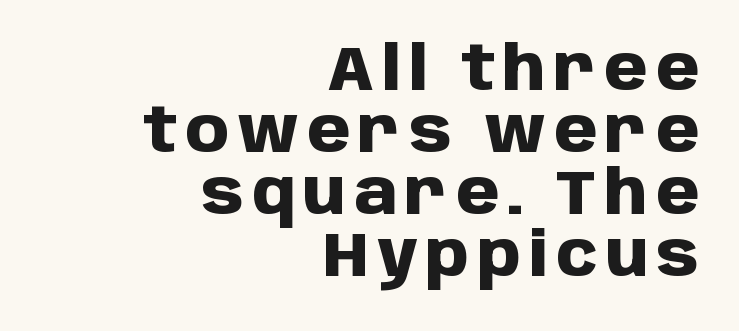
Q: Is the text bold? A: Yes.
Q: Is the text italic (slanted)? A: No, it is upright.
Q: Is the typeface a serif or a sans-serif typeface? A: Sans-serif.
Q: Is the text underlined? A: No.
Q: How is the paragraph aligned? A: Right-aligned.
Q: Is the spacing between lines tight, normal or loose? A: Tight.
Q: Width (condensed, normal, or wide)? A: Normal.
Q: Stroke contrast? A: Low.
Q: x-height? A: Large.
Q: Monospaced? A: No.
